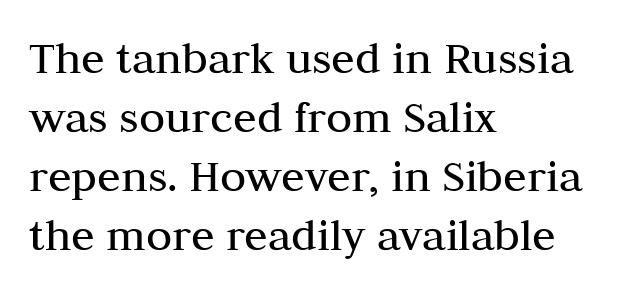
You can tell from the footed stems that serif type was used. The letters advance in unequal steps, a hallmark of proportional type. Stroke thickness stays within the range of a standard reading face or lighter. The letterforms sit shoulder to shoulder at normal distance. Just letters on the line, the space beneath them empty. Vertical strokes here are truly vertical.
